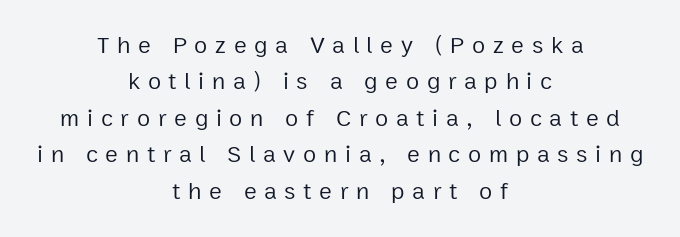
Q: Is the text bold? A: No.
Q: Is the text italic (slanted)? A: No, it is upright.
Q: Is the text underlined? A: No.
Q: How is the paragraph aligned? A: Centered.
Q: Is the spacing between letters normal or unusually wide? A: Unusually wide.
Q: Is the spacing between lines tight, normal or loose? A: Normal.
